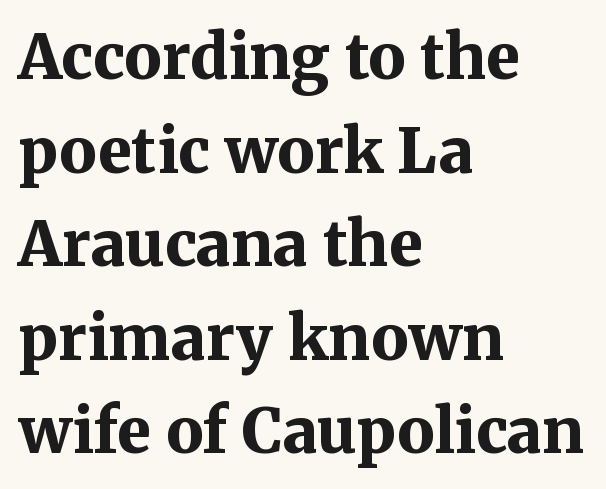
Baseline-to-baseline distance is the conventional proportion of letter height. The area under the type is left untouched. A student would call this left alignment; a typographer would say flush left, rag right. Posture: upright roman.
